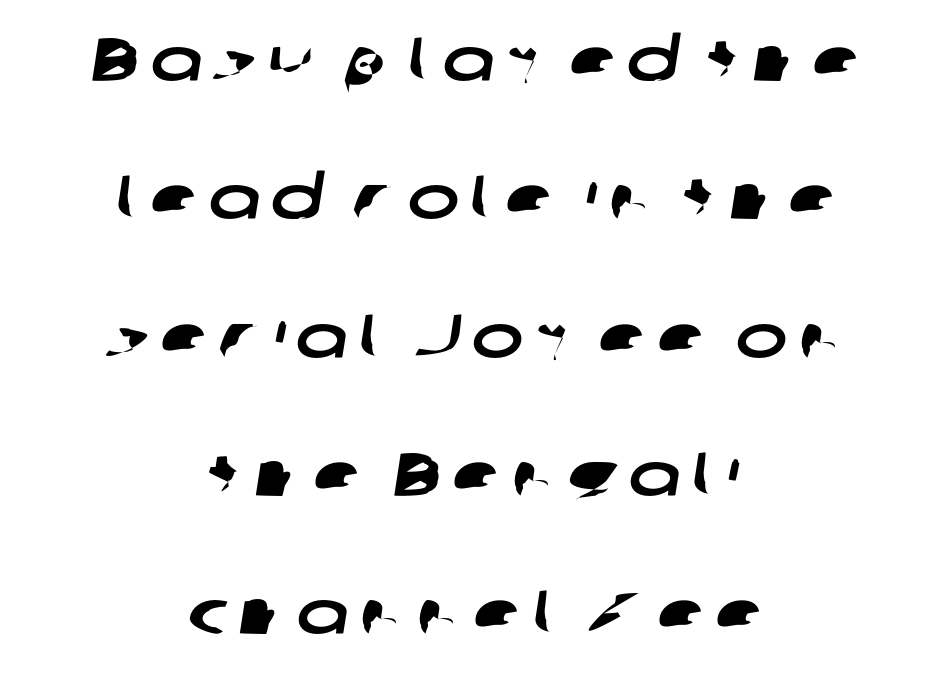
{"serif": "no", "width": "wide", "stroke_contrast": "low", "x_height": "medium", "monospaced": "no", "underline": "no", "align": "center", "line_spacing": "loose", "line_spacing_ratio": 2.23, "glyph_px": 62}
